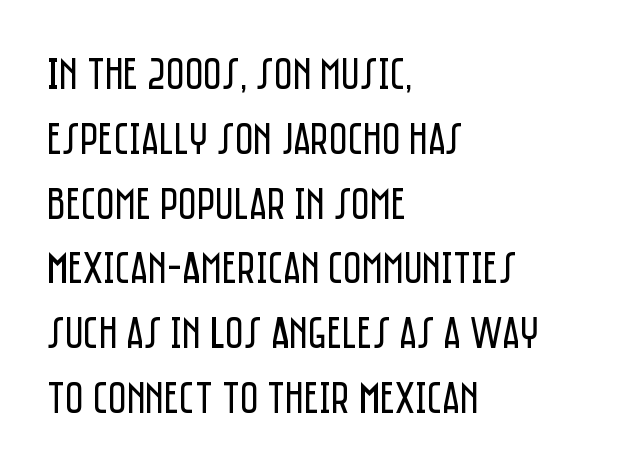
Q: Is the text bold? A: No.
Q: Is the text italic (slanted)? A: No, it is upright.
Q: Is the typeface a serif or a sans-serif typeface? A: Sans-serif.
Q: Is the text underlined? A: No.
Q: How is the paragraph aligned? A: Left-aligned.
Q: Is the spacing between letters normal or unusually wide? A: Normal.
Q: Is the spacing between lines tight, normal or loose? A: Normal.
Q: Width (condensed, normal, or wide)? A: Condensed.
Q: Stroke contrast? A: Low.
Q: x-height? A: Large.
Q: Monospaced? A: No.
